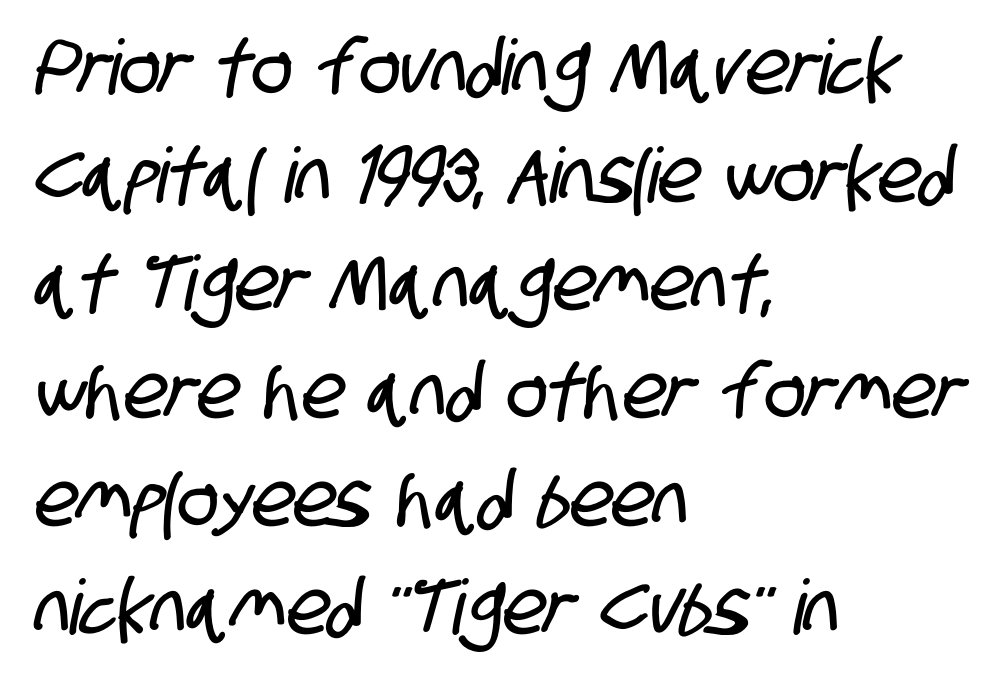
{"serif": "no", "width": "condensed", "stroke_contrast": "low", "x_height": "large", "monospaced": "no", "underline": "no", "align": "left", "line_spacing": "normal", "line_spacing_ratio": 1.42, "letter_spacing": "normal", "letter_spacing_em": 0.0, "glyph_px": 76}
